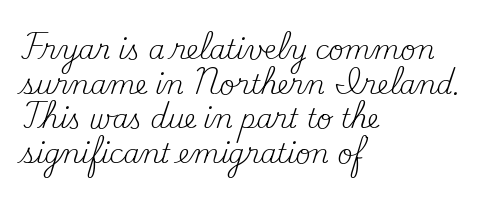
{"bold": "no", "underline": "no", "align": "left", "line_spacing": "normal", "line_spacing_ratio": 1.33, "letter_spacing": "normal", "letter_spacing_em": 0.0, "glyph_px": 26}
